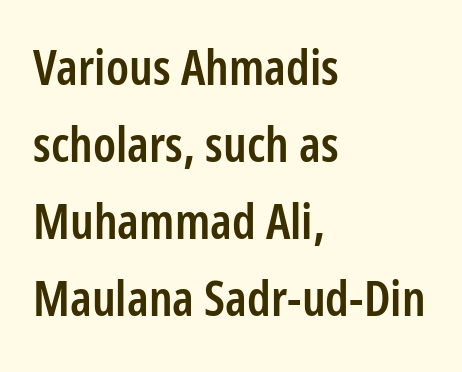
Nothing sits at the stroke ends, so this counts as sans-serif. Does the copy run flush right? No — it runs flush left. Students, observe: this is what conventionally led text looks like. The axis of the letterforms is exactly vertical. These lines are rendered in a variable-pitch font. Underlining? Definitely not there.
